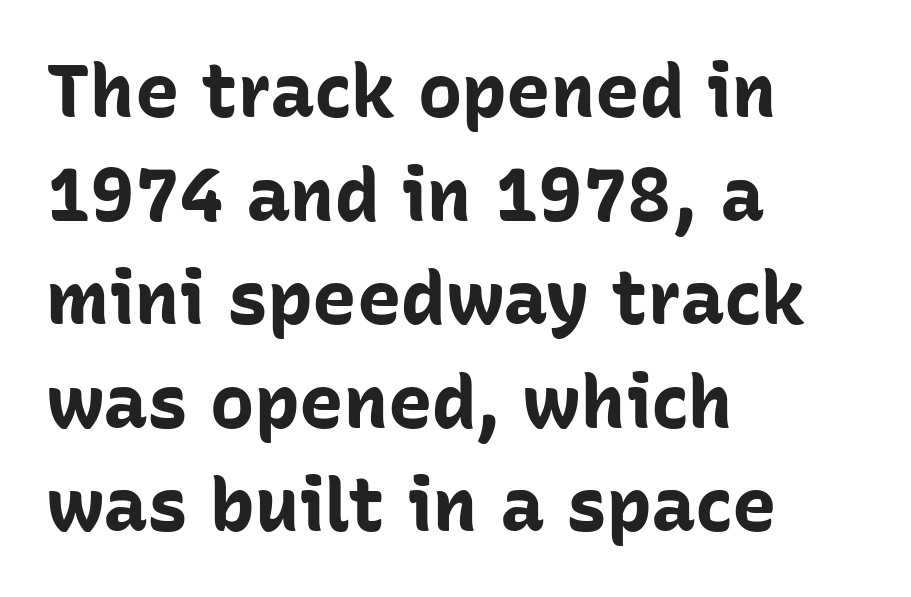
Q: Is the text bold? A: Yes.
Q: Is the text italic (slanted)? A: No, it is upright.
Q: Is the typeface a serif or a sans-serif typeface? A: Sans-serif.
Q: Is the text underlined? A: No.
Q: How is the paragraph aligned? A: Left-aligned.
Q: Is the spacing between letters normal or unusually wide? A: Normal.
Q: Is the spacing between lines tight, normal or loose? A: Normal.
Q: Width (condensed, normal, or wide)? A: Normal.
Q: Stroke contrast? A: Low.
Q: x-height? A: Medium.
Q: Monospaced? A: No.
